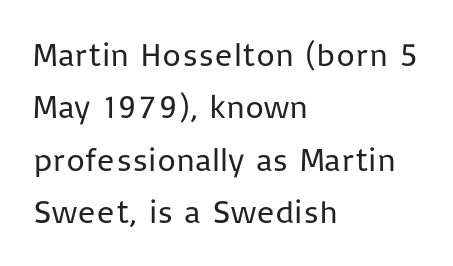
{"serif": "no", "italic": "no", "bold": "no", "weight": "regular", "width": "normal", "stroke_contrast": "low", "x_height": "medium", "monospaced": "no", "underline": "no", "align": "left", "line_spacing": "normal", "line_spacing_ratio": 1.59, "letter_spacing": "normal", "letter_spacing_em": 0.0, "glyph_px": 33}
